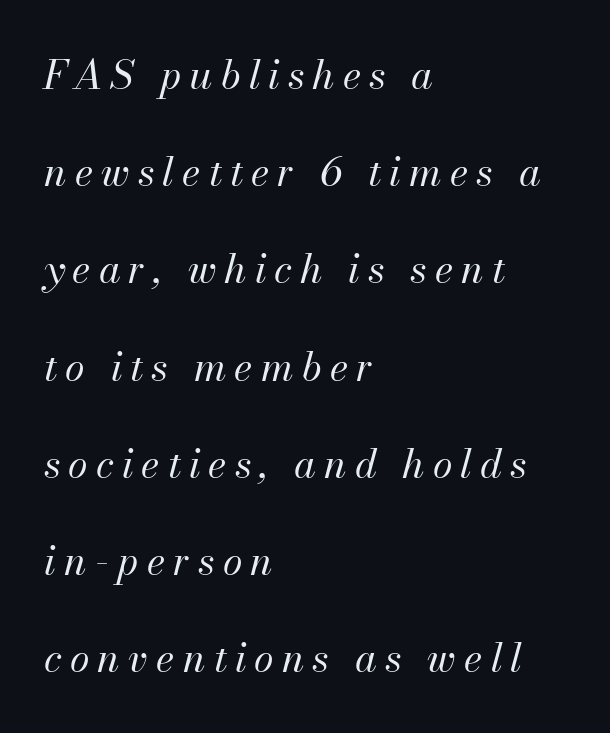
{"italic": "yes", "lean": "right", "slant_degrees": 13, "bold": "no", "weight": "regular", "width": "normal", "stroke_contrast": "medium", "x_height": "small", "monospaced": "no", "underline": "no", "align": "left", "line_spacing": "loose", "line_spacing_ratio": 2.43, "letter_spacing": "wide", "letter_spacing_em": 0.2, "glyph_px": 40}
